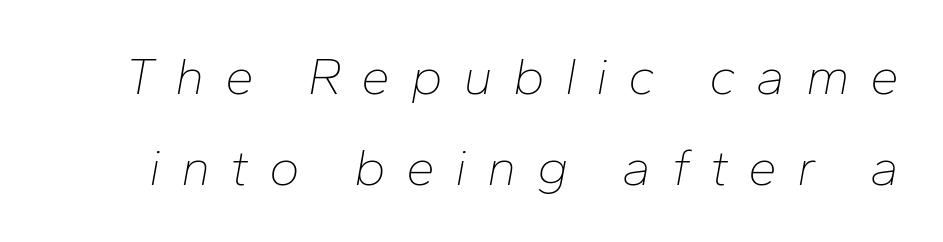
No word sits above an underline. Ink coverage per letter is moderate at most. The type is letterspaced generously, with wide tracking. Looks like regular typesetting: each glyph gets only the width it needs.
